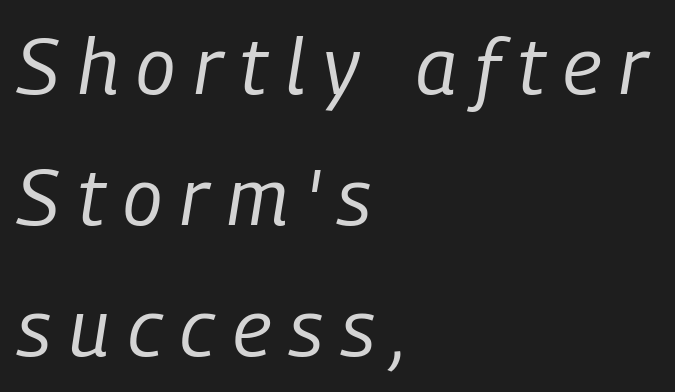
Characters follow at a spacing far wider than the type designer built in. Regular leading. Nothing heavy about these letters — not bold at all. Note the varied advance widths — an 'i' is clearly narrower than an 'm'. An italicized treatment has been applied to the whole sample.
